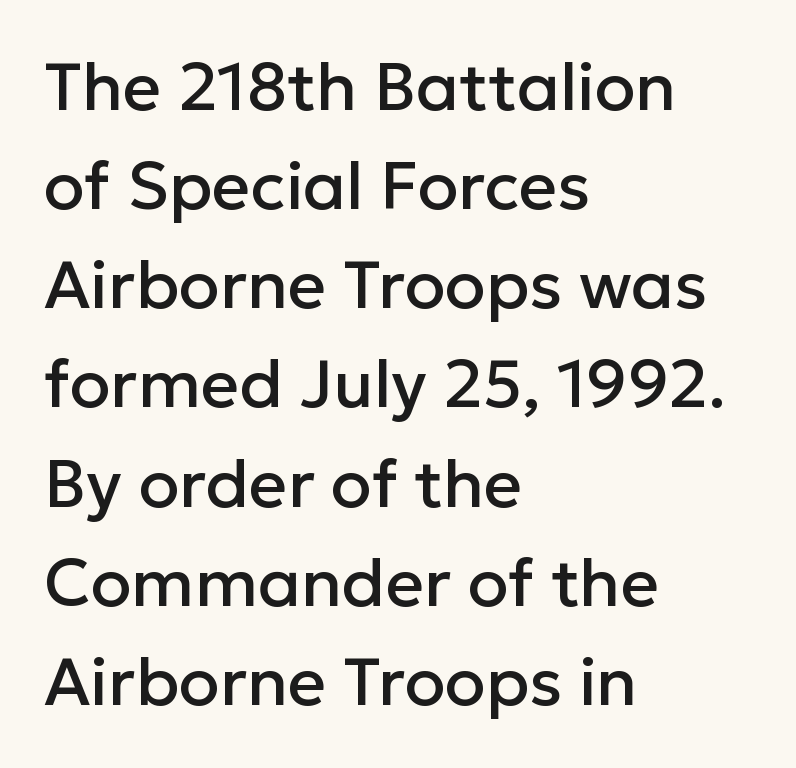
The image shows 67 px sans-serif type, upright; set left-aligned, normal line spacing (1.48x), normal letter spacing, not underlined; low stroke contrast and a medium x-height.
